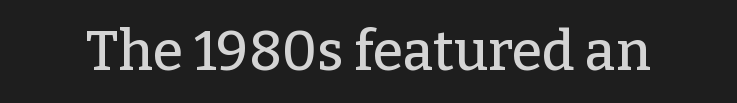
Q: Is the text italic (slanted)? A: No, it is upright.
Q: Is the typeface a serif or a sans-serif typeface? A: Serif.
Q: Is the text underlined? A: No.
Q: Is the spacing between letters normal or unusually wide? A: Normal.
Q: Width (condensed, normal, or wide)? A: Normal.
Q: Stroke contrast? A: Low.
Q: x-height? A: Medium.
Q: Monospaced? A: No.
